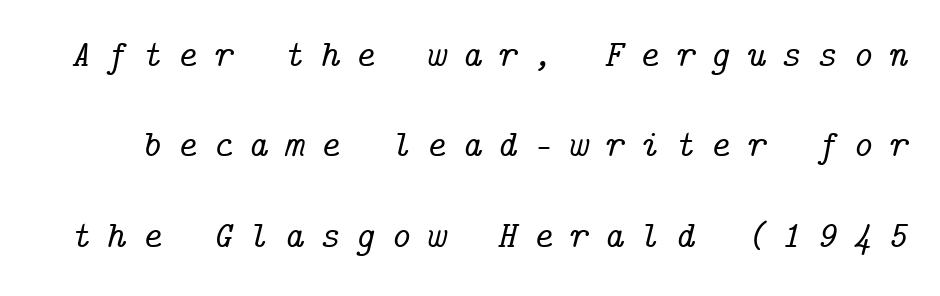
{"serif": "yes", "italic": "yes", "lean": "right", "slant_degrees": 14, "width": "normal", "stroke_contrast": "low", "x_height": "medium", "underline": "no", "line_spacing": "loose", "line_spacing_ratio": 2.38, "letter_spacing": "wide", "letter_spacing_em": 0.41, "glyph_px": 38}
